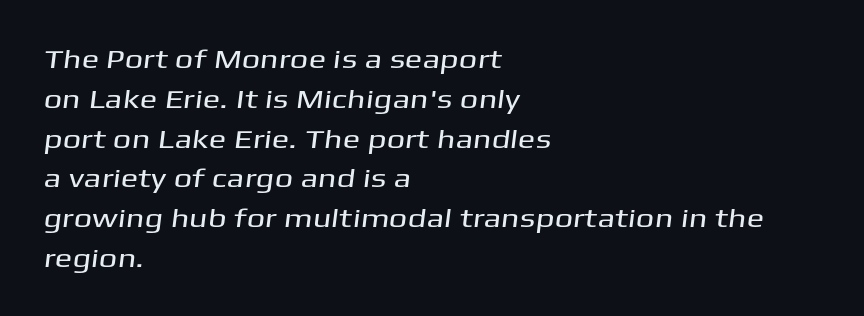
Successive baselines arrive at the customary interval. No extra tracking has been applied to these lines. Reading down the block, your eye returns to a fixed left position each line. The foot of each line stays bare and open.
